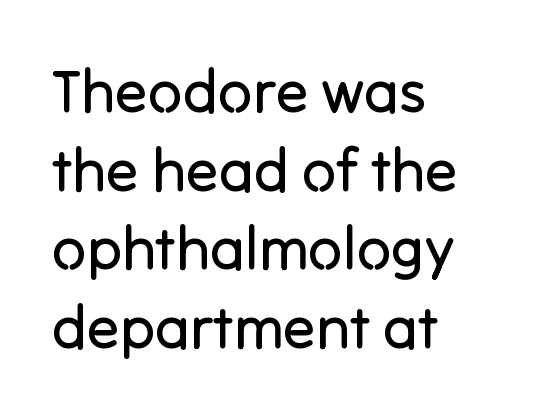
{"serif": "no", "italic": "no", "bold": "no", "weight": "regular", "width": "normal", "stroke_contrast": "low", "x_height": "medium", "monospaced": "no", "underline": "no", "align": "left", "line_spacing": "normal", "line_spacing_ratio": 1.31, "letter_spacing": "normal", "letter_spacing_em": 0.0, "glyph_px": 60}
